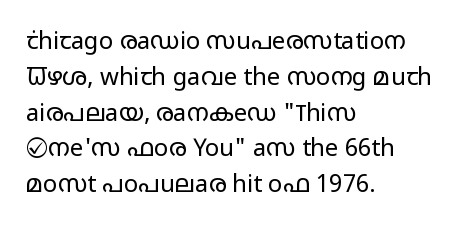
Q: Is the text bold? A: No.
Q: Is the text italic (slanted)? A: No, it is upright.
Q: Is the text underlined? A: No.
Q: How is the paragraph aligned? A: Left-aligned.
Q: Is the spacing between letters normal or unusually wide? A: Normal.
Q: Is the spacing between lines tight, normal or loose? A: Normal.
